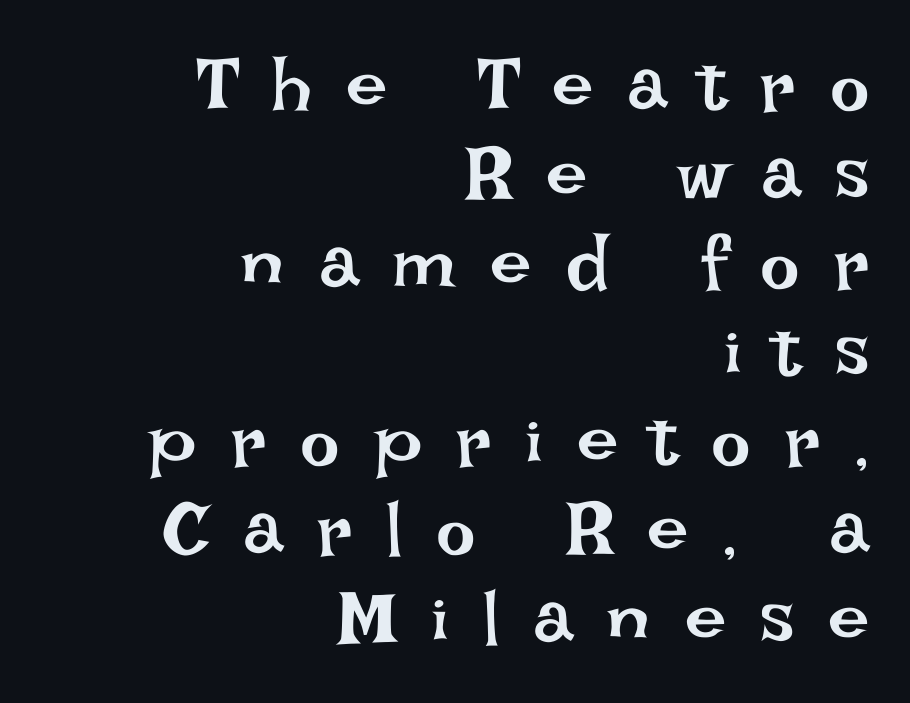
{"italic": "no", "bold": "no", "weight": "regular", "width": "normal", "stroke_contrast": "low", "x_height": "large", "monospaced": "no", "underline": "no", "align": "right", "line_spacing_ratio": 1.2, "letter_spacing": "wide", "letter_spacing_em": 0.46, "glyph_px": 74}
